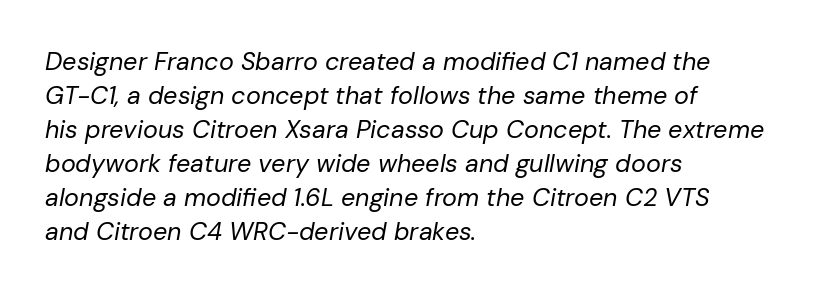
{"italic": "yes", "lean": "right", "slant_degrees": 10, "bold": "no", "underline": "no", "align": "left", "line_spacing": "normal", "line_spacing_ratio": 1.36, "letter_spacing": "normal", "letter_spacing_em": 0.0, "glyph_px": 25}
